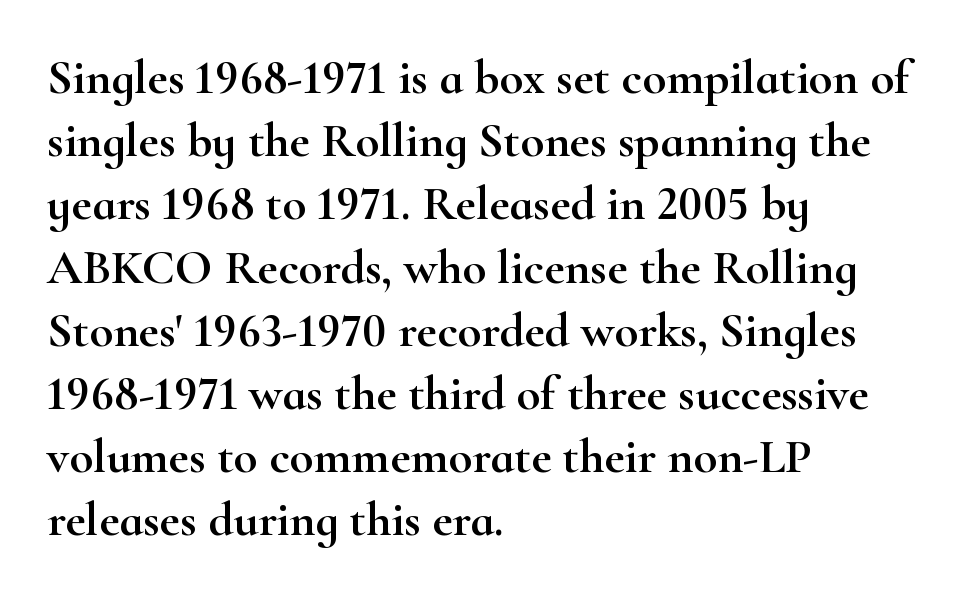
The image shows 49 px wide serif type, upright; set left-aligned, normal line spacing (1.29x), normal letter spacing, not underlined; high stroke contrast and a small x-height.
